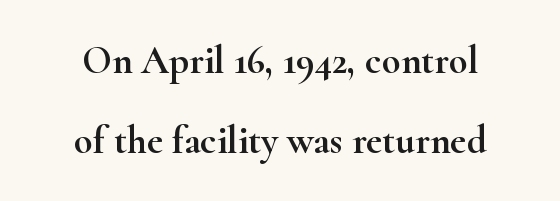
The image shows 39 px wide serif type, upright; set centered, loose line spacing (2.05x), normal letter spacing, not underlined; high stroke contrast and a small x-height.
